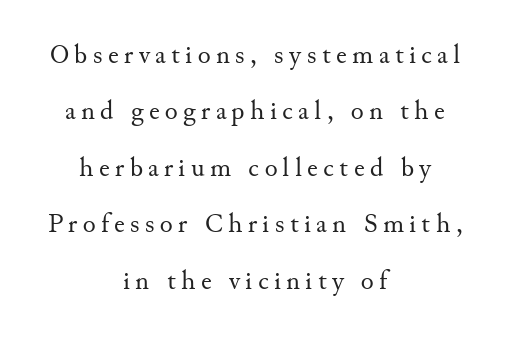
The image shows 27 px text type, upright; set centered, loose line spacing (2.09x), unusually wide letter spacing (+0.2 em), not underlined.
